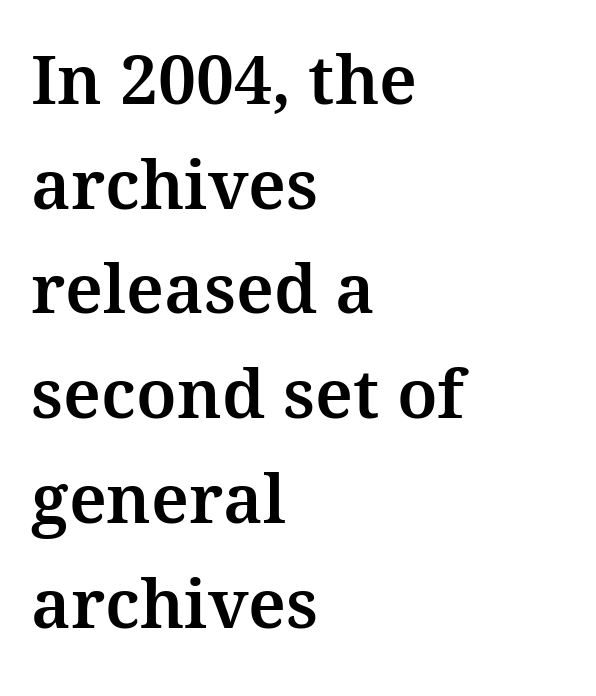
{"serif": "yes", "italic": "no", "width": "normal", "stroke_contrast": "medium", "x_height": "medium", "monospaced": "no", "underline": "no", "align": "left", "line_spacing": "normal", "line_spacing_ratio": 1.54, "letter_spacing": "normal", "letter_spacing_em": 0.0, "glyph_px": 68}
